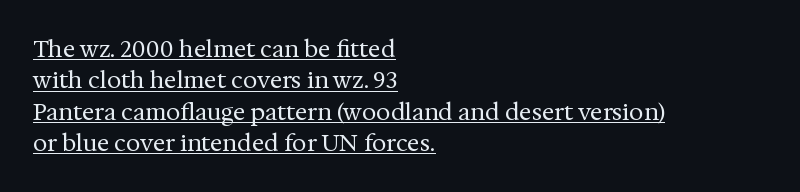
Q: Is the text bold? A: No.
Q: Is the text italic (slanted)? A: No, it is upright.
Q: Is the text underlined? A: Yes.
Q: How is the paragraph aligned? A: Left-aligned.
Q: Is the spacing between letters normal or unusually wide? A: Normal.
Q: Is the spacing between lines tight, normal or loose? A: Normal.
